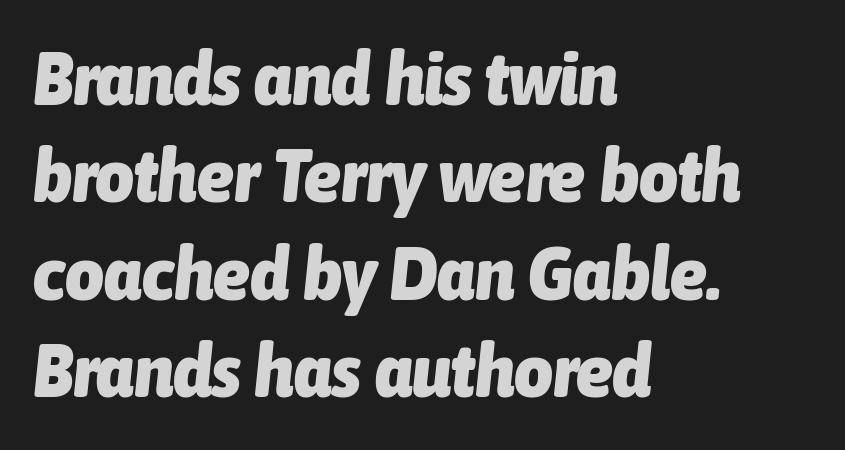
Q: Is the text bold? A: Yes.
Q: Is the text italic (slanted)? A: Yes, it leans right by about 6 degrees.
Q: Is the text underlined? A: No.
Q: How is the paragraph aligned? A: Left-aligned.
Q: Is the spacing between letters normal or unusually wide? A: Normal.
Q: Is the spacing between lines tight, normal or loose? A: Normal.
Q: Width (condensed, normal, or wide)? A: Condensed.
Q: Stroke contrast? A: Low.
Q: x-height? A: Medium.
Q: Monospaced? A: No.
